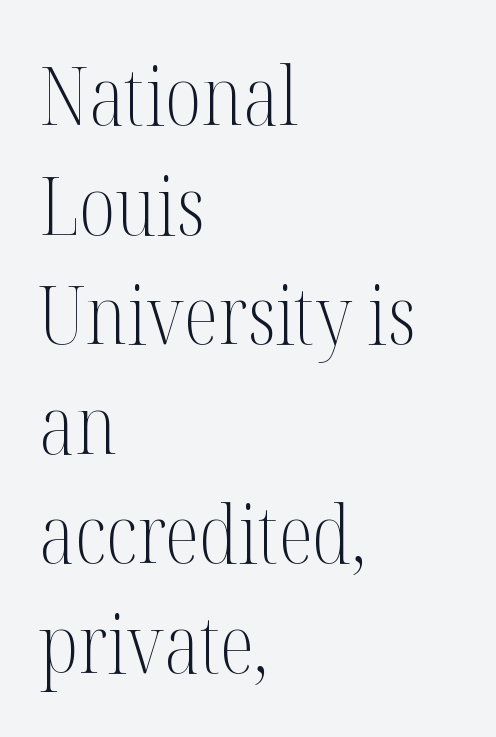
Every stem runs plumb, perpendicular to the baseline. Words appear dense and cohesive because spacing is normal. The rendering uses natural spacing where letterforms have individual widths. The block of text has a typical density, with ordinary space between rows.
